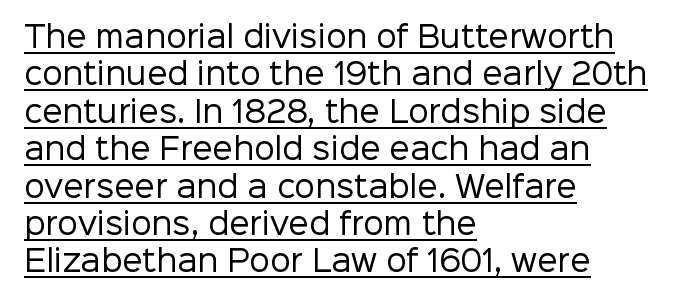
The image shows 29 px regular-weight sans-serif type, upright; set left-aligned, normal line spacing (1.29x), normal letter spacing, underlined; low stroke contrast and a medium x-height.
